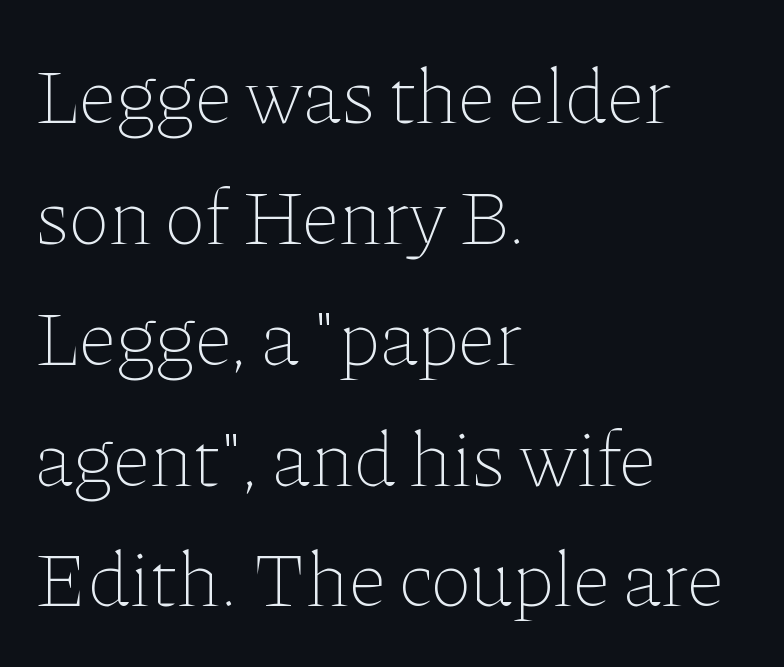
The image shows 79 px thin type, upright; set left-aligned, normal line spacing (1.53x), normal letter spacing, not underlined; low stroke contrast and a medium x-height.
